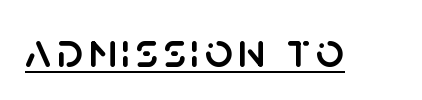
{"serif": "no", "italic": "no", "width": "normal", "stroke_contrast": "low", "x_height": "large", "monospaced": "no", "underline": "yes", "glyph_px": 49}
